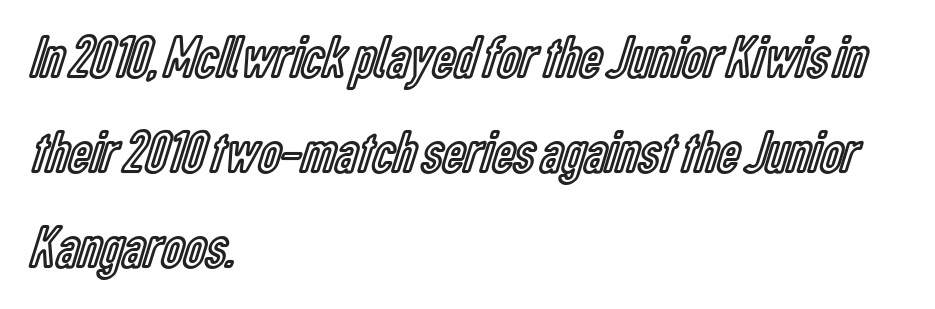
Q: Is the text italic (slanted)? A: Yes.
Q: Is the text underlined? A: No.
Q: How is the paragraph aligned? A: Left-aligned.
Q: Is the spacing between letters normal or unusually wide? A: Normal.
Q: Is the spacing between lines tight, normal or loose? A: Normal.
Q: Width (condensed, normal, or wide)? A: Condensed.
Q: x-height? A: Medium.
Q: Monospaced? A: No.
